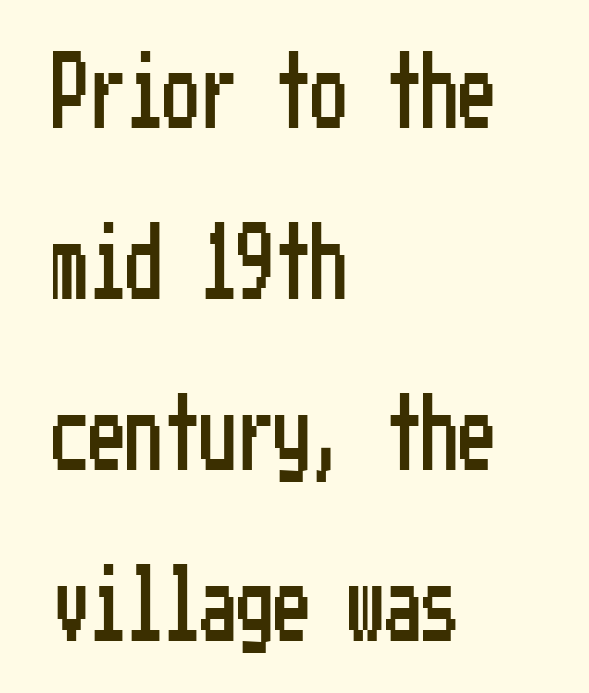
Quick note: underline off. The lines in this sample share a left origin and differ only in where they stop. A sans-serif font was chosen for this passage. Ascenders rise straight up at ninety degrees. This sample trades compactness for vertical openness between lines.
